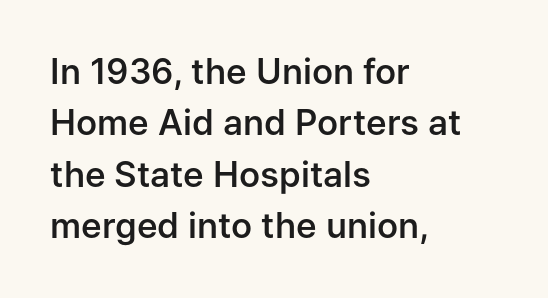
Q: Is the text bold? A: Semi-bold.
Q: Is the text italic (slanted)? A: No, it is upright.
Q: Is the typeface a serif or a sans-serif typeface? A: Sans-serif.
Q: Is the text underlined? A: No.
Q: How is the paragraph aligned? A: Left-aligned.
Q: Is the spacing between letters normal or unusually wide? A: Normal.
Q: Is the spacing between lines tight, normal or loose? A: Normal.
Q: Width (condensed, normal, or wide)? A: Normal.
Q: Stroke contrast? A: Low.
Q: x-height? A: Medium.
Q: Monospaced? A: No.
